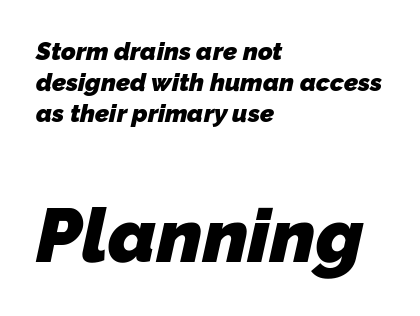
{"serif": "no", "bold": "yes", "weight": "heavy", "width": "normal", "stroke_contrast": "low", "x_height": "medium", "monospaced": "no", "underline": "no", "align": "left", "line_spacing_ratio": 1.24, "letter_spacing": "normal", "letter_spacing_em": 0.0, "larger_block": "second", "size_ratio": 3.04, "glyph_px": 76}
